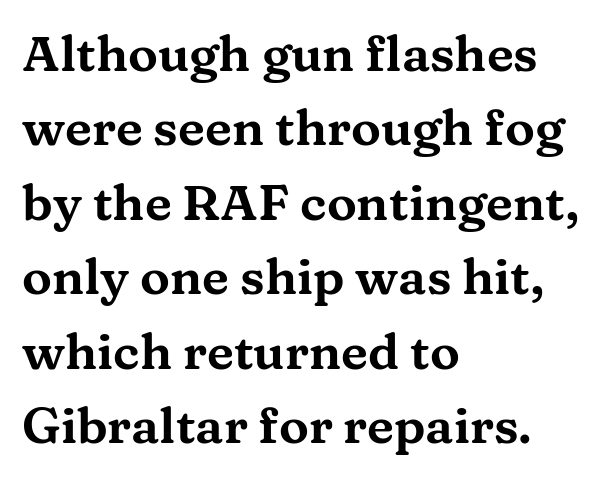
This rendering employs a face with finishing strokes, i.e., a serif. Type without underlining. The designer left line spacing at the default. No italicization has been applied; the sample stays upright. Observe the ordinary spacing: letters are neighbours, not strangers.
